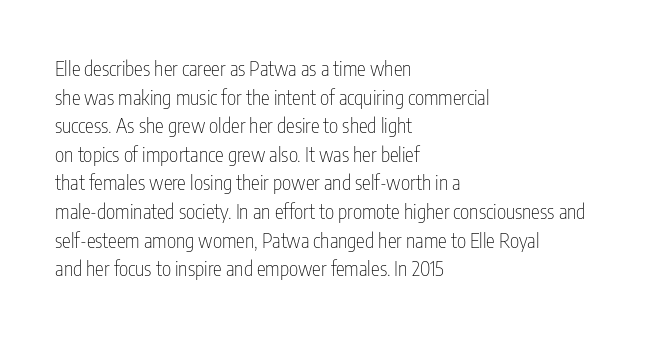
Q: Is the text bold? A: No.
Q: Is the text italic (slanted)? A: No, it is upright.
Q: Is the text underlined? A: No.
Q: How is the paragraph aligned? A: Left-aligned.
Q: Is the spacing between letters normal or unusually wide? A: Normal.
Q: Is the spacing between lines tight, normal or loose? A: Normal.
